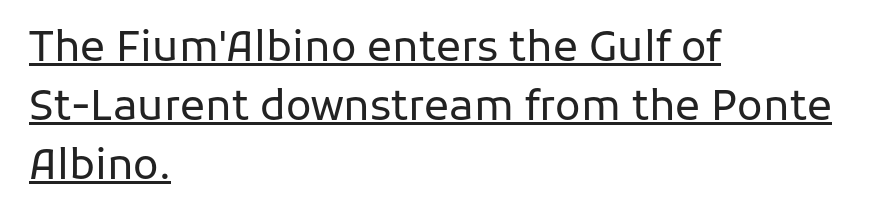
Q: Is the text bold? A: No.
Q: Is the text italic (slanted)? A: No, it is upright.
Q: Is the typeface a serif or a sans-serif typeface? A: Sans-serif.
Q: Is the text underlined? A: Yes.
Q: How is the paragraph aligned? A: Left-aligned.
Q: Is the spacing between letters normal or unusually wide? A: Normal.
Q: Is the spacing between lines tight, normal or loose? A: Normal.
Q: Width (condensed, normal, or wide)? A: Normal.
Q: Stroke contrast? A: Low.
Q: x-height? A: Medium.
Q: Monospaced? A: No.
